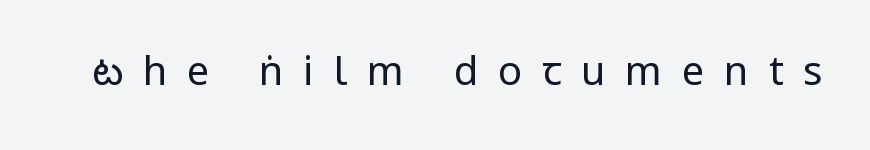
Beneath every word, the page is bare. Does extra space separate the letters? Yes, quite a lot of it. When letters stand straight like this, we call the style roman or upright. A light-to-regular cut is what we see here. A typesetter would label this face a sans.
